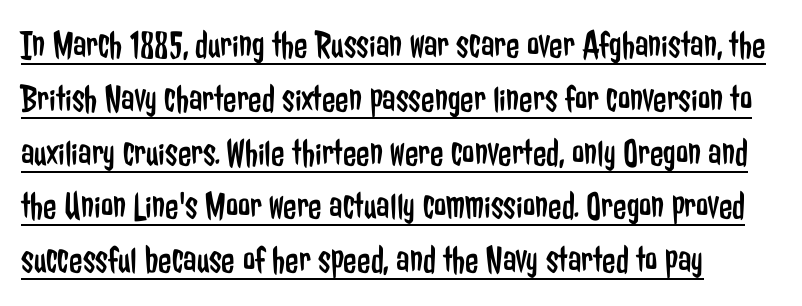
Q: Is the text bold? A: No.
Q: Is the text italic (slanted)? A: No, it is upright.
Q: Is the typeface a serif or a sans-serif typeface? A: Sans-serif.
Q: Is the text underlined? A: Yes.
Q: How is the paragraph aligned? A: Left-aligned.
Q: Is the spacing between letters normal or unusually wide? A: Normal.
Q: Is the spacing between lines tight, normal or loose? A: Normal.
Q: Width (condensed, normal, or wide)? A: Condensed.
Q: Stroke contrast? A: Low.
Q: x-height? A: Medium.
Q: Monospaced? A: No.
